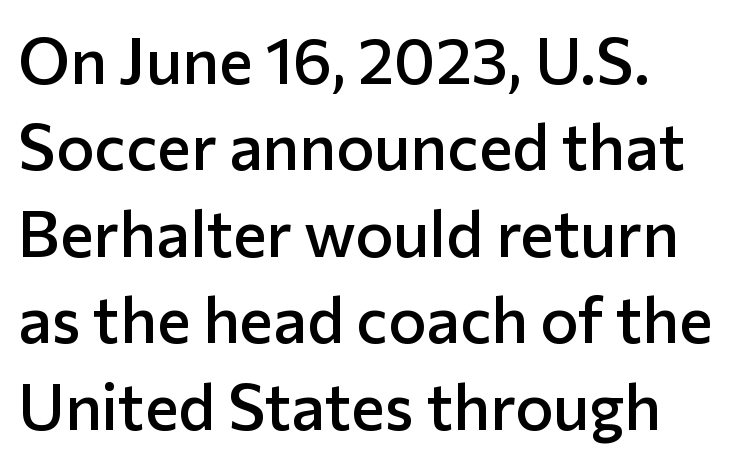
{"serif": "no", "italic": "no", "bold": "semi", "weight": "semibold", "width": "normal", "stroke_contrast": "low", "x_height": "medium", "monospaced": "no", "underline": "no", "line_spacing": "normal", "line_spacing_ratio": 1.35, "letter_spacing": "normal", "letter_spacing_em": 0.0, "glyph_px": 64}
